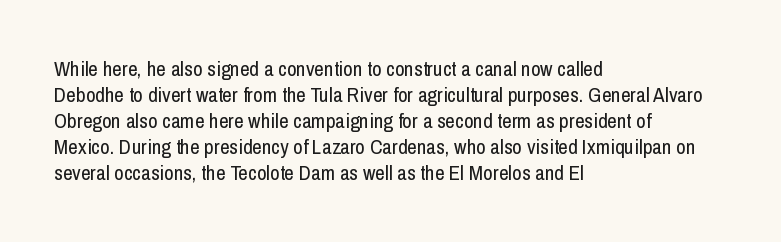
The typography opts for an upright posture over an oblique one. Unmarked baselines from the first word to the last. Students, note that the glyphs here touch the page at normal intervals. Which margin do the lines hug? The left one — the right edge is uneven. The typesetting does not lean heavy: it is not bold.
